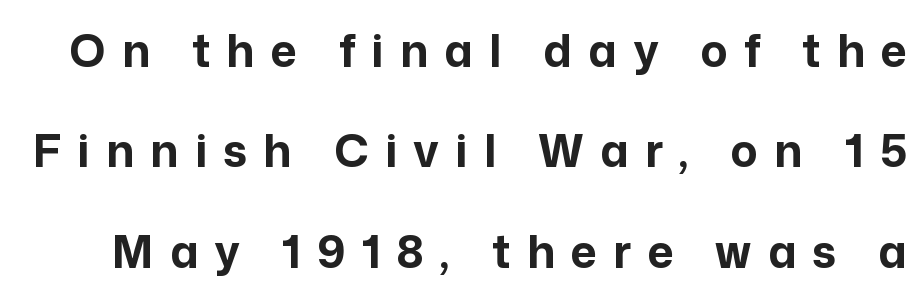
{"serif": "no", "italic": "no", "bold": "yes", "weight": "bold", "width": "normal", "stroke_contrast": "low", "x_height": "medium", "monospaced": "no", "underline": "no", "line_spacing": "loose", "line_spacing_ratio": 2.23, "letter_spacing": "wide", "letter_spacing_em": 0.36, "glyph_px": 45}
